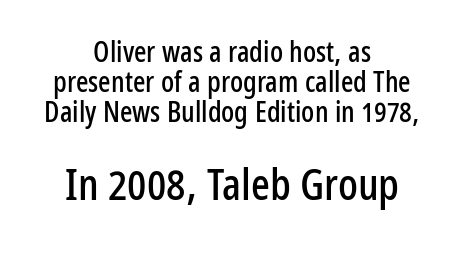
The image shows 44 px condensed sans-serif type, upright; set centered, tight line spacing (1.03x), normal letter spacing, not underlined; the second (bottom) block is 1.52x larger; low stroke contrast and a medium x-height.
